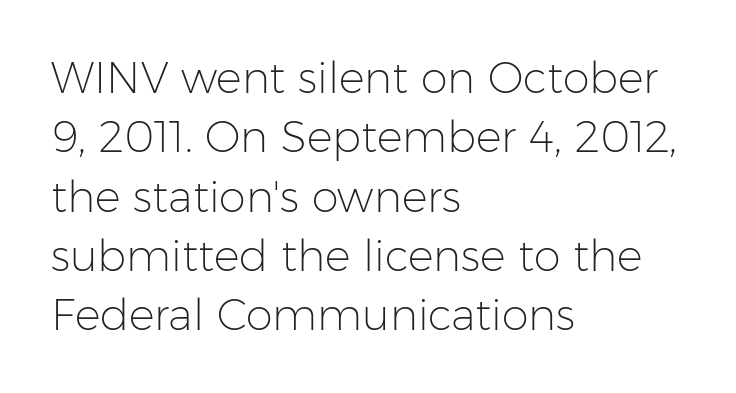
{"serif": "no", "italic": "no", "bold": "no", "weight": "light", "width": "normal", "stroke_contrast": "low", "x_height": "medium", "monospaced": "no", "underline": "no", "align": "left", "line_spacing": "normal", "line_spacing_ratio": 1.38, "letter_spacing": "normal", "letter_spacing_em": 0.0, "glyph_px": 43}
